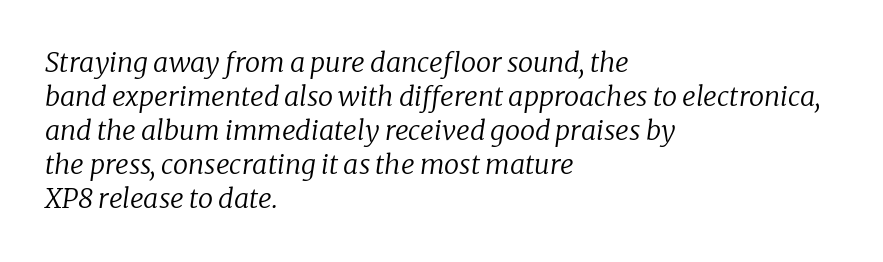
Weight: in the light-to-regular range. If you measured baseline to baseline, you'd find a middling distance. The lines are quadded left. Every character sits at an angle, as italics do. These lines keep a tight, regular rhythm from letter to letter. Lines of text with bare space underneath.
